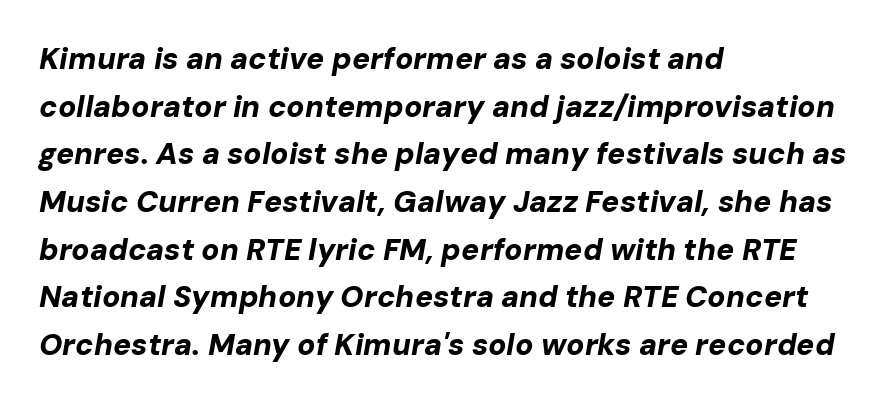
The image shows 30 px bold type, italic (leaning right); set left-aligned, normal line spacing (1.59x), normal letter spacing, not underlined; low stroke contrast and a medium x-height.
